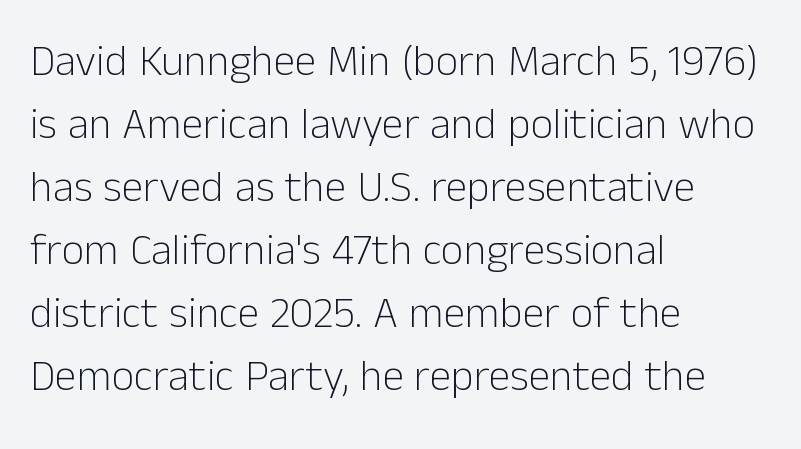
The letters advance in unequal steps, a hallmark of proportional type. The zone under the glyphs is completely vacant. The space between consecutive lines is moderate. The letters sit at their default tracking, neither squeezed nor spread. One-word summary of the alignment: left.
